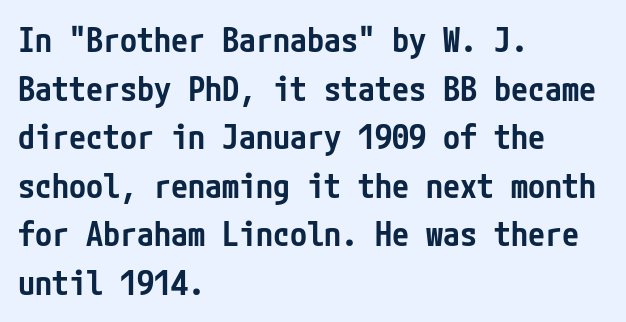
These lines are set flush left with a ragged right edge. The letters stand upright; this is a roman face. This sample uses plain, unmodified letter spacing. The rendering uses a semibold face; strokes are thickened but not to full bold. I'd call this a sans setting — the letters go barefoot. A bare baseline throughout the passage.
